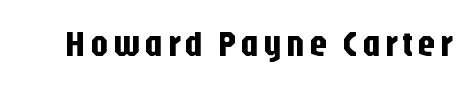
The image shows 36 px condensed sans-serif type, upright; set not underlined; low stroke contrast and a large x-height.
